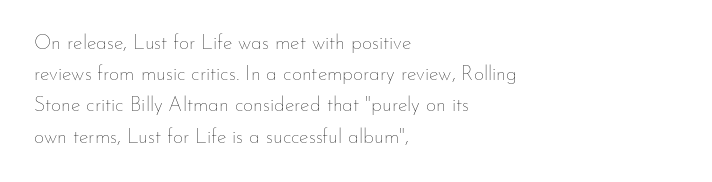
{"italic": "no", "bold": "no", "underline": "no", "align": "left", "line_spacing": "normal", "line_spacing_ratio": 1.56, "letter_spacing": "normal", "letter_spacing_em": 0.0, "glyph_px": 20}
